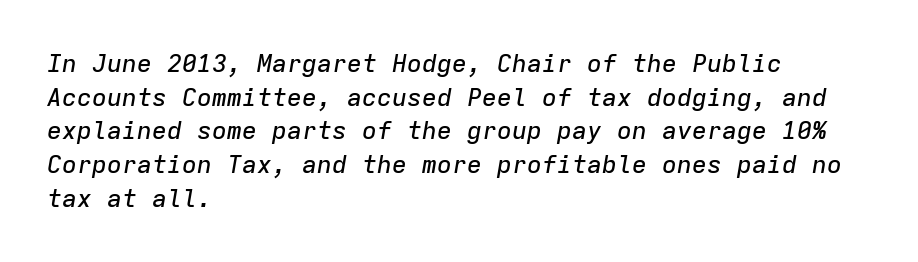
The image shows 25 px text type, italic (leaning right); set left-aligned, normal line spacing (1.35x), normal letter spacing, not underlined.
